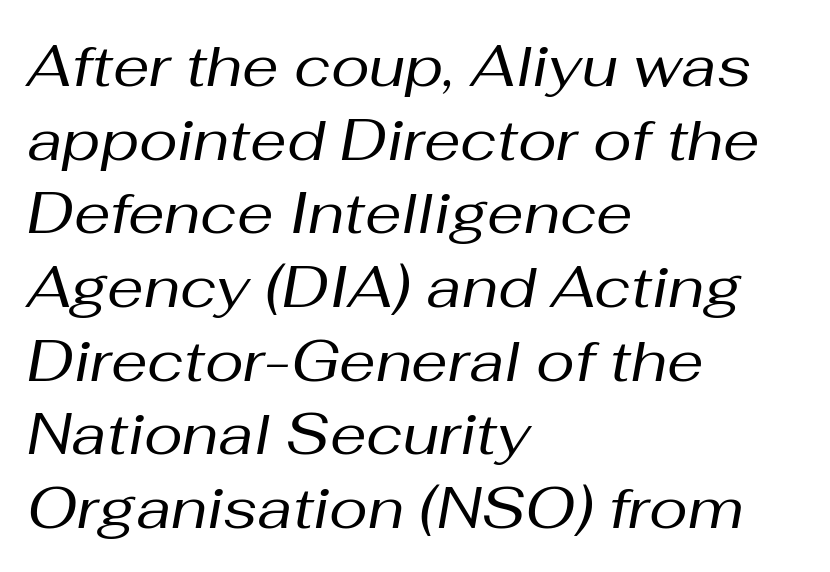
The image shows 58 px regular-weight type, italic (leaning right); set left-aligned, normal line spacing (1.27x), normal letter spacing, not underlined; medium stroke contrast and a medium x-height.
